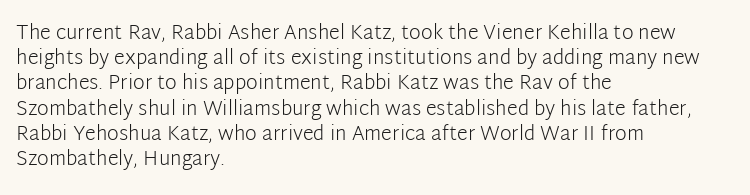
How would I describe the line gaps? Plain and ordinary. Stem width sits at or under what a default text font uses. Posture: straight, roman, zero tilt. Underlining? Definitely not there. How are the letters spaced? Ordinarily, with no added tracking. Alignment: flush left.
